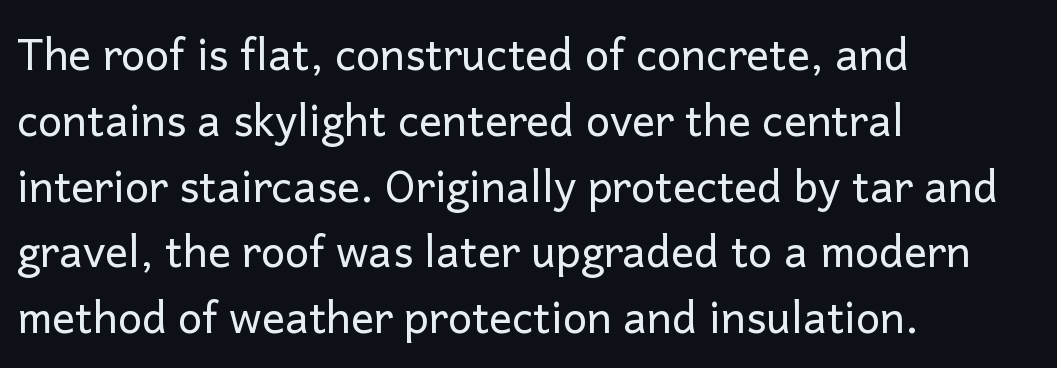
Classification — sans serif. Proportional: the letters do not fall into vertical columns. How would I describe the line gaps? Plain and ordinary. The face used here is rendered with its standard letterfit.
